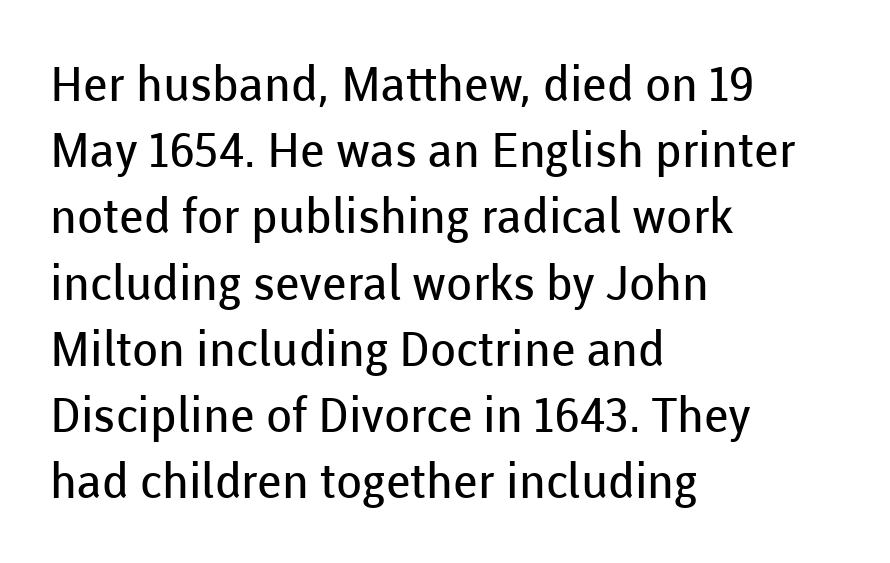
{"serif": "no", "italic": "no", "bold": "no", "weight": "regular", "width": "normal", "stroke_contrast": "low", "x_height": "medium", "monospaced": "no", "underline": "no", "align": "left", "line_spacing": "normal", "line_spacing_ratio": 1.38, "letter_spacing": "normal", "letter_spacing_em": 0.0, "glyph_px": 48}
